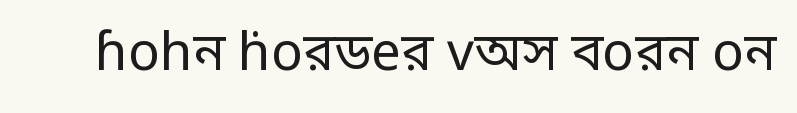
Stroke terminals: plain, sans-serif. Nobody touched the tracking dial on this one. The strip under each line holds only bare page. Spacing verdict: proportional, widths tailored to each character.
